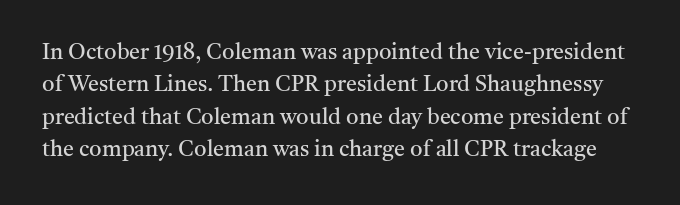
Interline gaps are of average width in this sample. It's the straight-up-and-down kind of type. Look at the tracking — it's just the regular setting, nothing added. Quick note: underline off.
